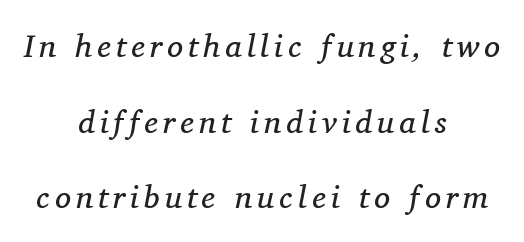
The image shows 32 px regular-weight serif type, italic (leaning right); set centered, loose line spacing (2.36x), not underlined; medium stroke contrast and a medium x-height.
